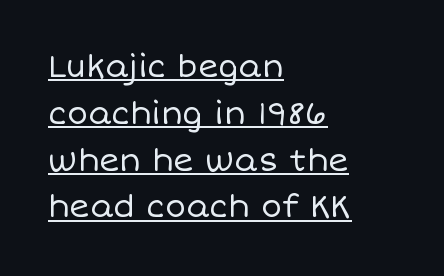
{"italic": "no", "bold": "no", "weight": "regular", "width": "normal", "stroke_contrast": "low", "x_height": "large", "monospaced": "no", "underline": "yes", "align": "left", "line_spacing": "normal", "line_spacing_ratio": 1.51, "letter_spacing": "normal", "letter_spacing_em": 0.0, "glyph_px": 31}
